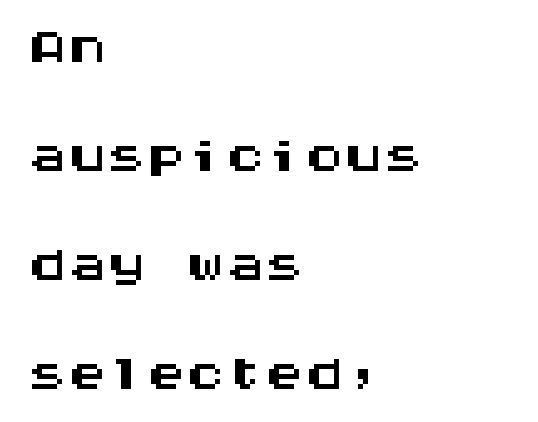
The image shows 79 px wide sans-serif type, upright, monospaced; set left-aligned, normal line spacing (1.38x), normal letter spacing, not underlined; medium stroke contrast and a large x-height.
